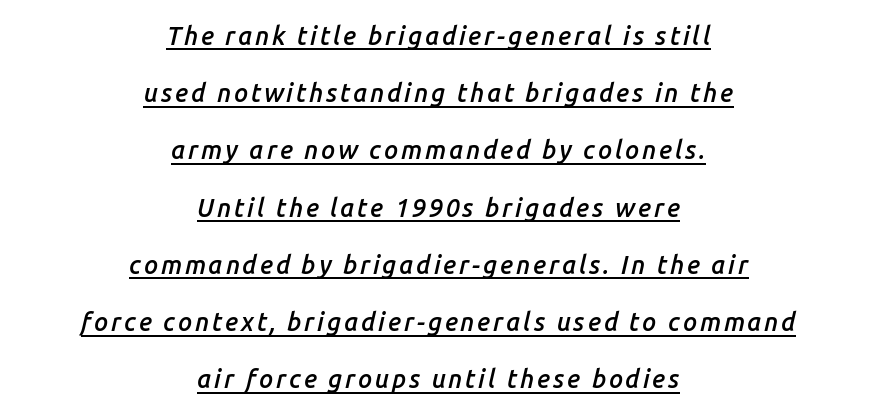
It's the slanting kind of type. How heavy is the stroke? Medium-heavy — a semibold, shy of bold. The block of text is sparse from top to bottom, with ample space between rows. Honestly, the underline is the first thing you notice here. The rag falls on both sides of this text block equally.
